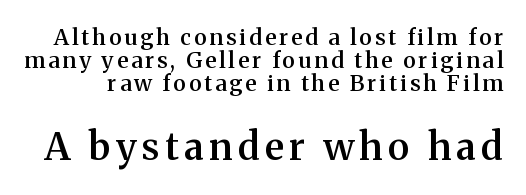
Q: Is the text bold? A: Semi-bold.
Q: Is the text italic (slanted)? A: No, it is upright.
Q: Is the typeface a serif or a sans-serif typeface? A: Serif.
Q: Is the text underlined? A: No.
Q: Is the spacing between lines tight, normal or loose? A: Tight.
Q: Which block of text is set in a larger size, the first (top) or the second (bottom)? A: The second (bottom) one.
Q: Width (condensed, normal, or wide)? A: Normal.
Q: Stroke contrast? A: Medium.
Q: x-height? A: Medium.
Q: Monospaced? A: No.
